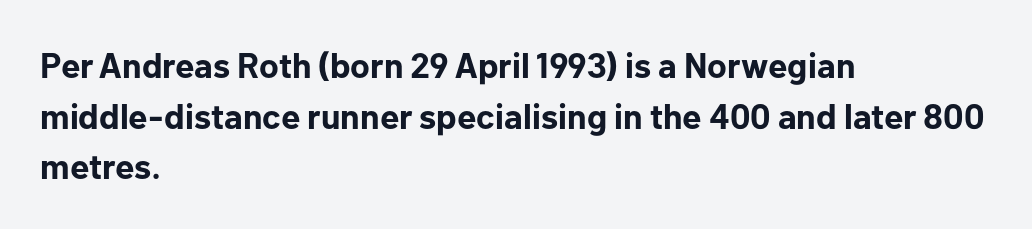
Q: Is the text bold? A: Yes.
Q: Is the text italic (slanted)? A: No, it is upright.
Q: Is the typeface a serif or a sans-serif typeface? A: Sans-serif.
Q: Is the text underlined? A: No.
Q: How is the paragraph aligned? A: Left-aligned.
Q: Is the spacing between letters normal or unusually wide? A: Normal.
Q: Is the spacing between lines tight, normal or loose? A: Normal.
Q: Width (condensed, normal, or wide)? A: Normal.
Q: Stroke contrast? A: Low.
Q: x-height? A: Medium.
Q: Monospaced? A: No.
